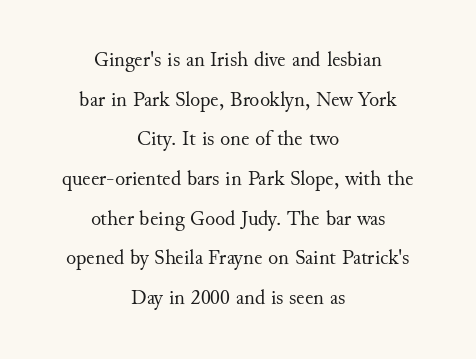
Q: Is the text bold? A: No.
Q: Is the text italic (slanted)? A: No, it is upright.
Q: Is the text underlined? A: No.
Q: How is the paragraph aligned? A: Centered.
Q: Is the spacing between letters normal or unusually wide? A: Normal.
